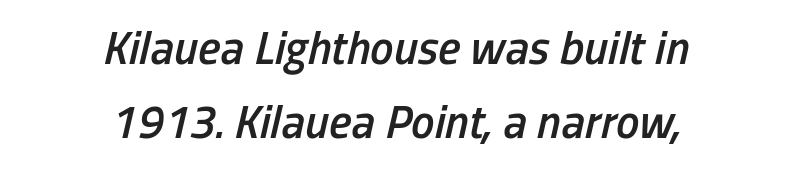
There's an unmistakable incline to the writing here. Look at the tracking — it's just the regular setting, nothing added. Quick note: interline space is typical. The strokes are fattened partway — semibold, not bold.
